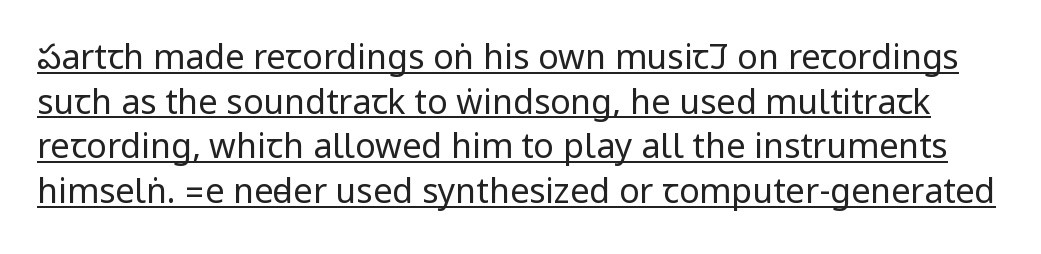
Q: Is the text bold? A: No.
Q: Is the text italic (slanted)? A: No, it is upright.
Q: Is the typeface a serif or a sans-serif typeface? A: Sans-serif.
Q: Is the text underlined? A: Yes.
Q: Is the spacing between letters normal or unusually wide? A: Normal.
Q: Is the spacing between lines tight, normal or loose? A: Normal.
Q: Width (condensed, normal, or wide)? A: Condensed.
Q: Stroke contrast? A: Low.
